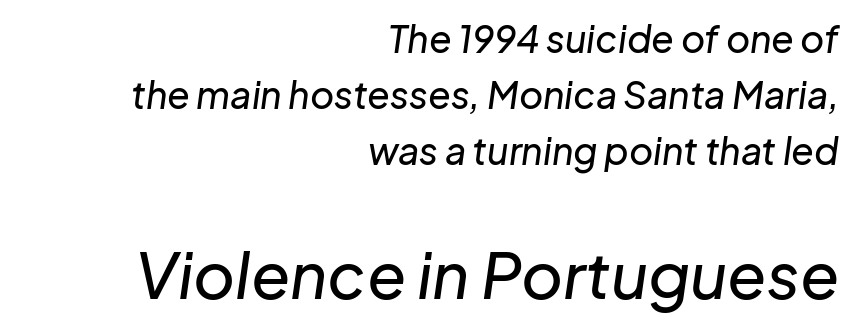
{"italic": "yes", "lean": "right", "slant_degrees": 8, "width": "normal", "stroke_contrast": "low", "x_height": "medium", "monospaced": "no", "underline": "no", "align": "right", "line_spacing": "normal", "line_spacing_ratio": 1.51, "letter_spacing": "normal", "letter_spacing_em": 0.0, "larger_block": "second", "size_ratio": 1.73, "glyph_px": 64}
